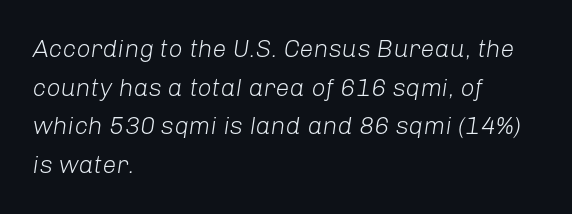
Is there much room between lines? A standard amount, neither cramped nor airy. No letter is thick-stroked: the sample isn't bold. Observe the lean: these are italic letterforms. Decoration check: the copy has no underline. Compared with a centered layout, this one pins lines to the left instead.
